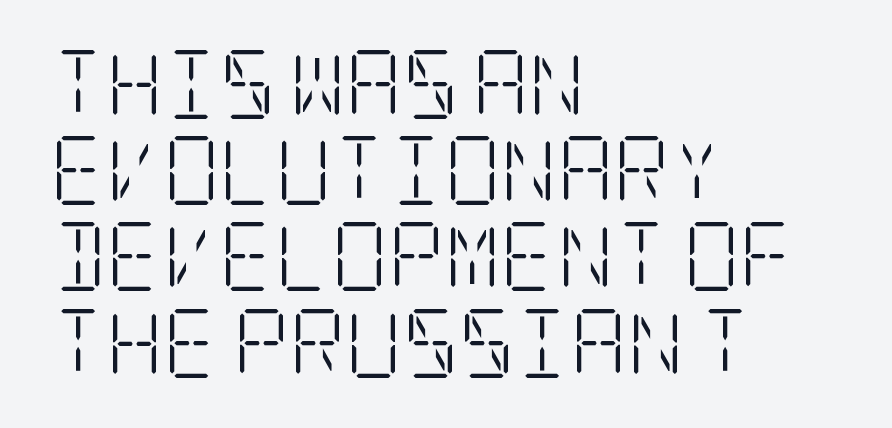
Q: Is the text bold? A: No.
Q: Is the text italic (slanted)? A: No, it is upright.
Q: Is the typeface a serif or a sans-serif typeface? A: Serif.
Q: Is the text underlined? A: No.
Q: How is the paragraph aligned? A: Left-aligned.
Q: Is the spacing between letters normal or unusually wide? A: Normal.
Q: Is the spacing between lines tight, normal or loose? A: Normal.
Q: Width (condensed, normal, or wide)? A: Condensed.
Q: Stroke contrast? A: Low.
Q: x-height? A: Large.
